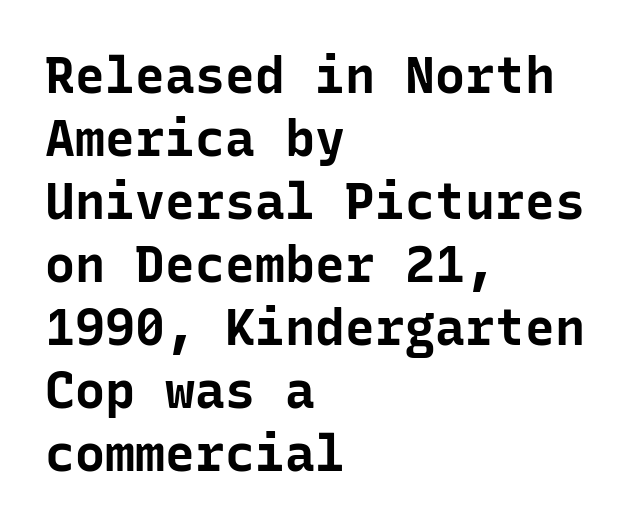
The image shows 50 px bold sans-serif type, upright, monospaced; set left-aligned, normal line spacing (1.26x), normal letter spacing, not underlined; low stroke contrast and a medium x-height.
